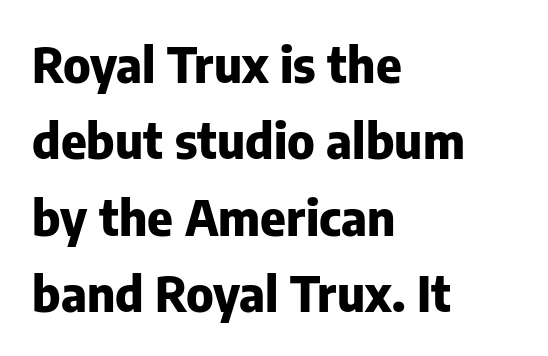
{"serif": "no", "italic": "no", "bold": "yes", "weight": "heavy", "width": "normal", "stroke_contrast": "low", "x_height": "medium", "monospaced": "no", "underline": "no", "align": "left", "line_spacing": "normal", "line_spacing_ratio": 1.56, "letter_spacing": "normal", "letter_spacing_em": 0.0, "glyph_px": 49}
